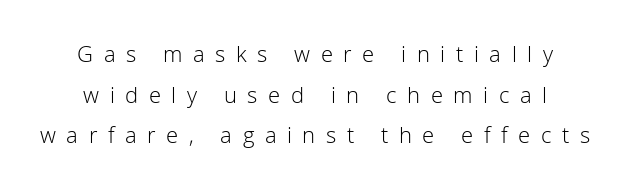
The image shows 22 px text type, upright; set line spacing 1.85x, unusually wide letter spacing (+0.48 em), not underlined.
